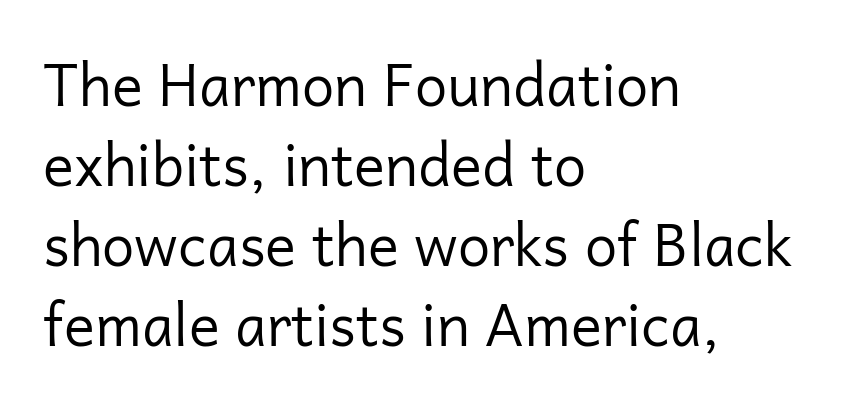
The letters advance in unequal steps, a hallmark of proportional type. The strip under each line holds only bare page. The designer left line spacing at the default. Spacing between characters is what you'd get straight out of the box. Every stem runs plumb, perpendicular to the baseline. The paragraph shown leans on its left margin.
